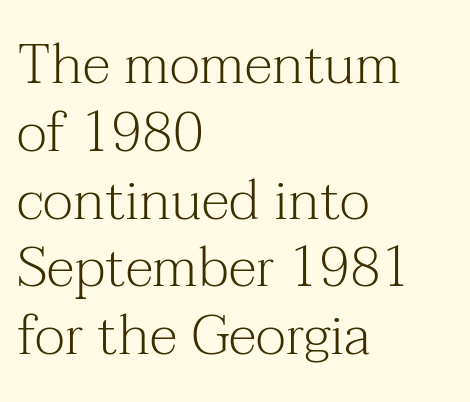
Weight: not bold — regular or lighter. Here the designer chose a conventional face with non-uniform glyph widths. Visually the block forms a straight wall on the left and a jagged coastline on the right. The foot of each line stays bare and open. The letterforms sit shoulder to shoulder at normal distance.
